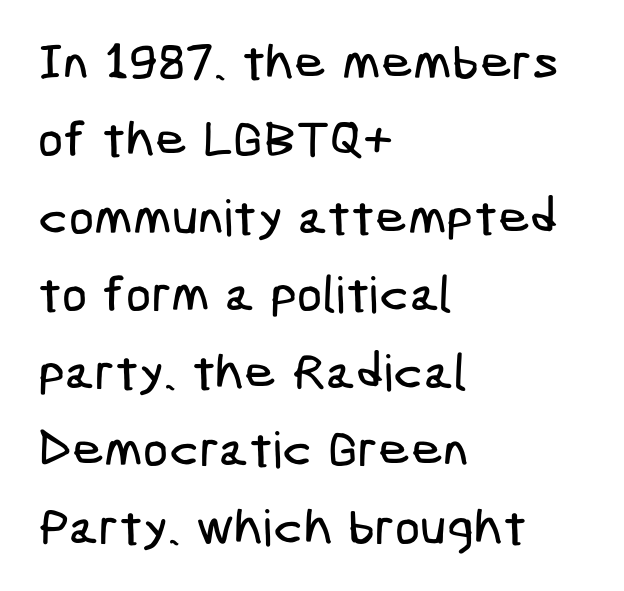
Only glyphs here, with clear space below each row. Typeset ragged right — the left edge is the straight one. In terms of leading, this rendering sits right in the middle. In terms of letterform style, serifs are entirely absent. Students, note that the glyphs here touch the page at normal intervals.
